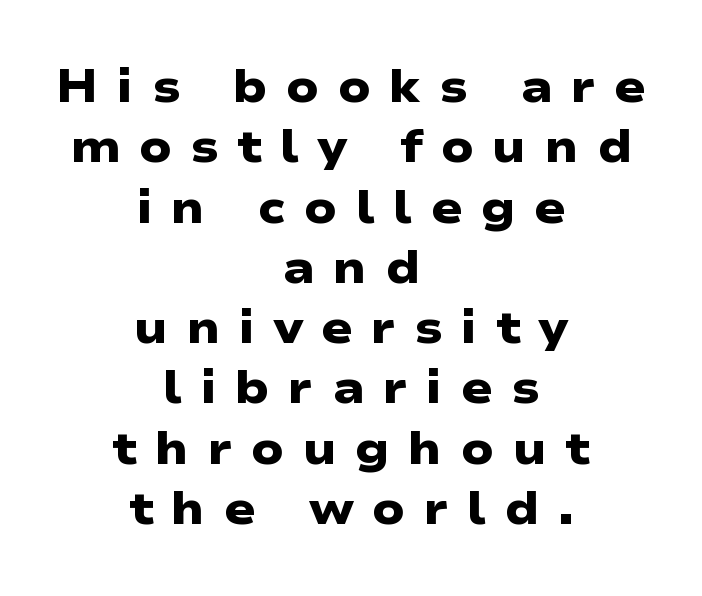
{"serif": "no", "bold": "yes", "weight": "heavy", "width": "wide", "stroke_contrast": "low", "x_height": "medium", "monospaced": "no", "underline": "no", "align": "center", "line_spacing": "normal", "line_spacing_ratio": 1.31, "letter_spacing": "wide", "letter_spacing_em": 0.4, "glyph_px": 46}
